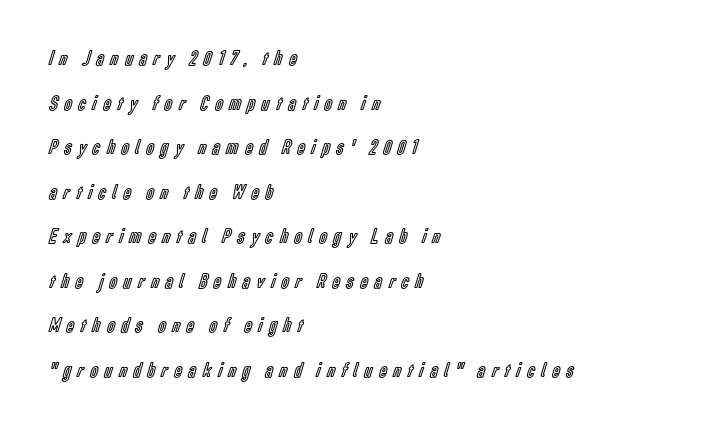
{"underline": "no", "align": "left", "line_spacing": "loose", "line_spacing_ratio": 2.12, "letter_spacing": "wide", "letter_spacing_em": 0.32, "glyph_px": 21}
